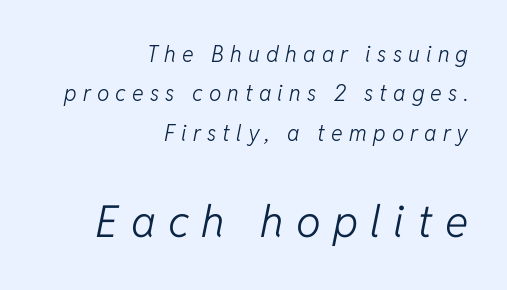
Yep, that's italic — everything's leaning. Substantial extra tracking has been applied to these lines. Proportional: the letters do not fall into vertical columns. Check under the words: just untouched page.
